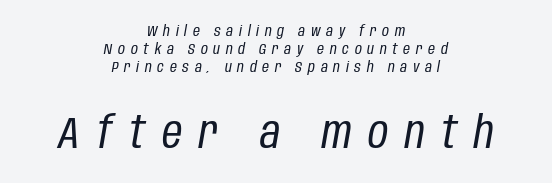
The image shows 44 px regular-weight, condensed type, italic (leaning right); set centered, line spacing 1.19x, unusually wide letter spacing (+0.38 em), not underlined; the second (bottom) block is 2.93x larger; low stroke contrast and a large x-height.
